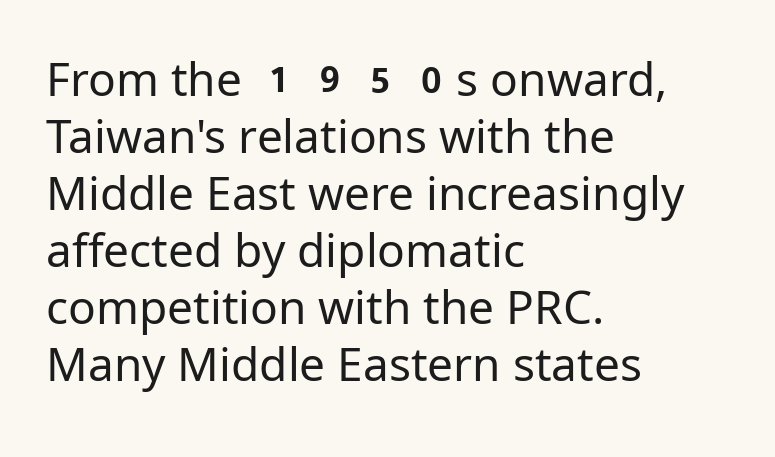
{"serif": "no", "italic": "no", "bold": "no", "weight": "regular", "width": "normal", "stroke_contrast": "low", "x_height": "medium", "monospaced": "no", "underline": "no", "align": "left", "line_spacing_ratio": 1.24, "letter_spacing": "normal", "letter_spacing_em": 0.0, "glyph_px": 46}
